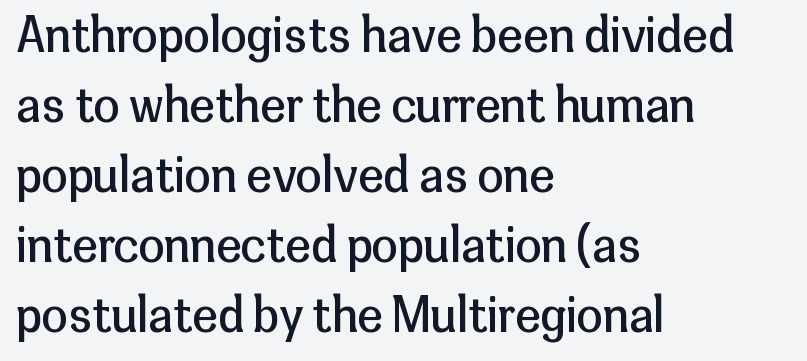
Q: Is the text bold? A: No.
Q: Is the text italic (slanted)? A: No, it is upright.
Q: Is the typeface a serif or a sans-serif typeface? A: Sans-serif.
Q: Is the text underlined? A: No.
Q: How is the paragraph aligned? A: Left-aligned.
Q: Is the spacing between letters normal or unusually wide? A: Normal.
Q: Is the spacing between lines tight, normal or loose? A: Normal.
Q: Width (condensed, normal, or wide)? A: Normal.
Q: Stroke contrast? A: Low.
Q: x-height? A: Medium.
Q: Monospaced? A: No.
